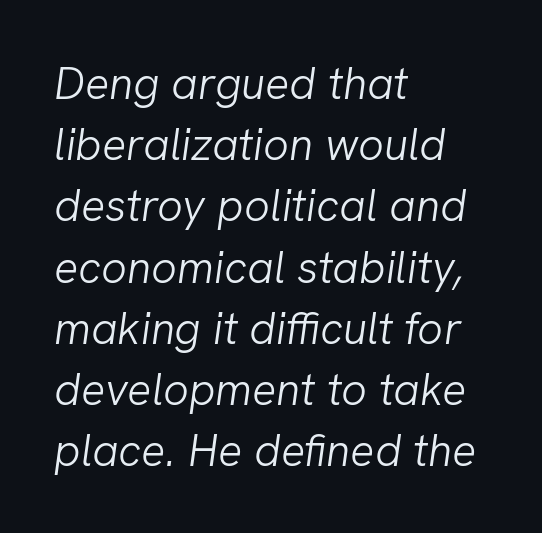
The image shows 45 px light type, italic (leaning right); set left-aligned, normal line spacing (1.36x), normal letter spacing, not underlined; low stroke contrast and a medium x-height.
